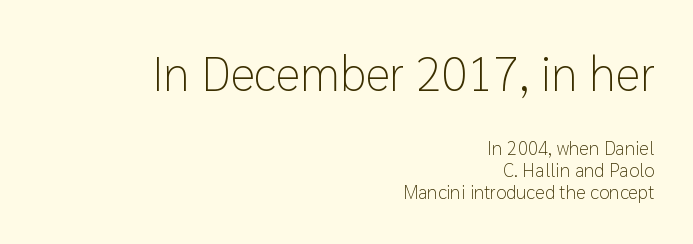
{"serif": "no", "italic": "no", "bold": "no", "weight": "light", "width": "normal", "stroke_contrast": "low", "x_height": "medium", "monospaced": "no", "underline": "no", "align": "right", "line_spacing_ratio": 1.17, "letter_spacing": "normal", "letter_spacing_em": 0.0, "larger_block": "first", "size_ratio": 2.53, "glyph_px": 48}
